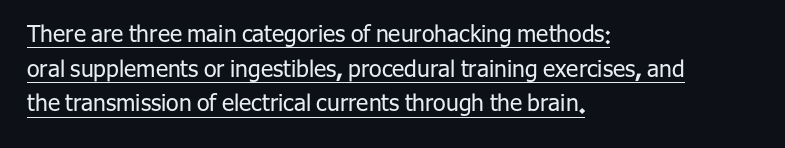
The image shows 23 px text type, upright; set left-aligned, normal line spacing (1.51x), normal letter spacing, underlined.
